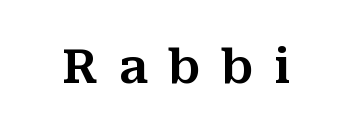
Q: Is the text italic (slanted)? A: No, it is upright.
Q: Is the typeface a serif or a sans-serif typeface? A: Serif.
Q: Is the text underlined? A: No.
Q: Is the spacing between letters normal or unusually wide? A: Unusually wide.
Q: Width (condensed, normal, or wide)? A: Normal.
Q: Stroke contrast? A: Medium.
Q: x-height? A: Medium.
Q: Monospaced? A: No.
